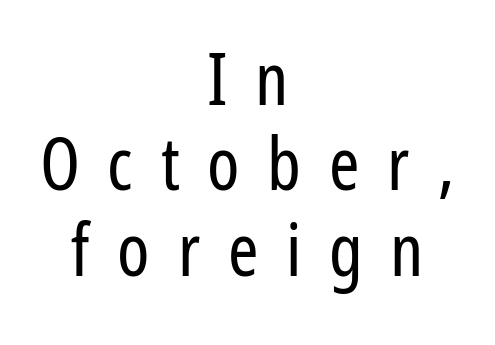
Q: Is the text bold? A: No.
Q: Is the text italic (slanted)? A: No, it is upright.
Q: Is the typeface a serif or a sans-serif typeface? A: Sans-serif.
Q: Is the text underlined? A: No.
Q: How is the paragraph aligned? A: Centered.
Q: Is the spacing between letters normal or unusually wide? A: Unusually wide.
Q: Width (condensed, normal, or wide)? A: Condensed.
Q: Stroke contrast? A: Low.
Q: x-height? A: Medium.
Q: Monospaced? A: No.
